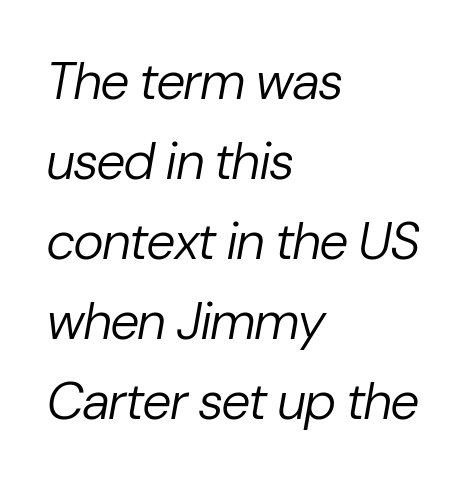
{"italic": "yes", "lean": "right", "slant_degrees": 10, "bold": "no", "weight": "regular", "width": "normal", "stroke_contrast": "low", "x_height": "medium", "monospaced": "no", "underline": "no", "align": "left", "line_spacing": "normal", "line_spacing_ratio": 1.54, "letter_spacing": "normal", "letter_spacing_em": 0.0, "glyph_px": 52}
